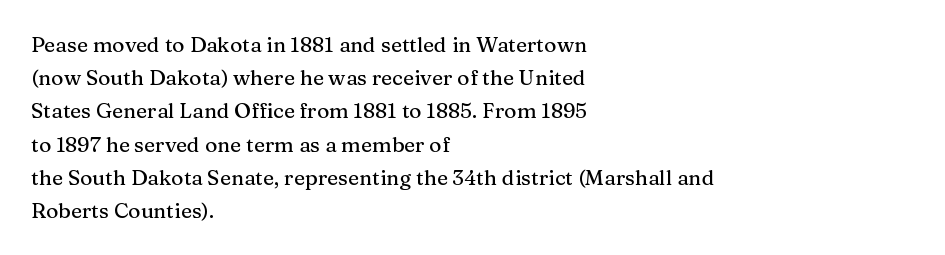
Q: Is the text italic (slanted)? A: No, it is upright.
Q: Is the text underlined? A: No.
Q: How is the paragraph aligned? A: Left-aligned.
Q: Is the spacing between letters normal or unusually wide? A: Normal.
Q: Is the spacing between lines tight, normal or loose? A: Normal.
